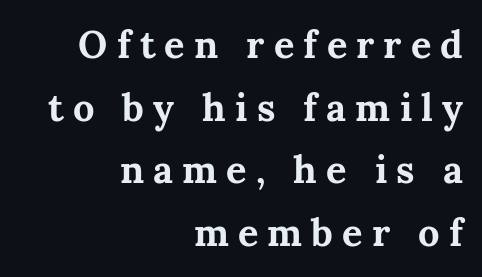
Q: Is the text bold? A: Yes.
Q: Is the text italic (slanted)? A: No, it is upright.
Q: Is the typeface a serif or a sans-serif typeface? A: Serif.
Q: Is the text underlined? A: No.
Q: How is the paragraph aligned? A: Right-aligned.
Q: Is the spacing between letters normal or unusually wide? A: Unusually wide.
Q: Is the spacing between lines tight, normal or loose? A: Normal.
Q: Width (condensed, normal, or wide)? A: Normal.
Q: Stroke contrast? A: Medium.
Q: x-height? A: Medium.
Q: Monospaced? A: No.
